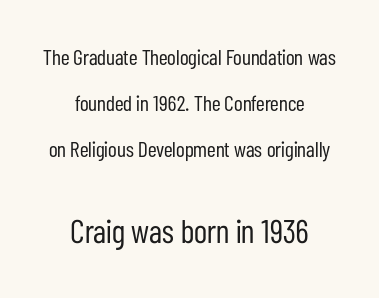
The image shows 33 px regular-weight, condensed sans-serif type, upright; set centered, loose line spacing (2.1x), normal letter spacing, not underlined; the second (bottom) block is 1.5x larger; low stroke contrast and a medium x-height.
